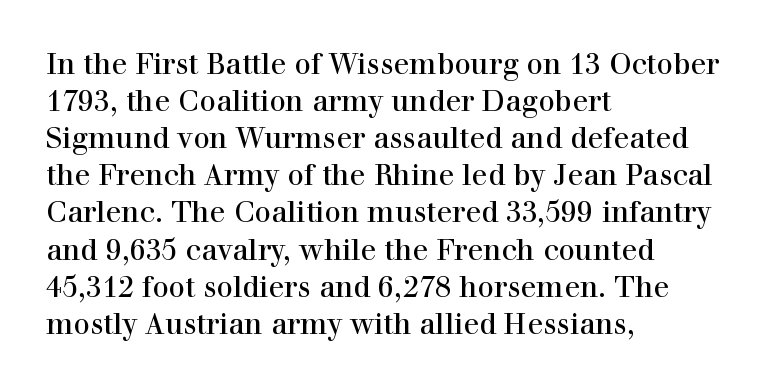
Q: Is the text bold? A: No.
Q: Is the text italic (slanted)? A: No, it is upright.
Q: Is the typeface a serif or a sans-serif typeface? A: Serif.
Q: Is the text underlined? A: No.
Q: How is the paragraph aligned? A: Left-aligned.
Q: Is the spacing between letters normal or unusually wide? A: Normal.
Q: Is the spacing between lines tight, normal or loose? A: Normal.
Q: Width (condensed, normal, or wide)? A: Normal.
Q: Stroke contrast? A: High.
Q: x-height? A: Medium.
Q: Monospaced? A: No.
